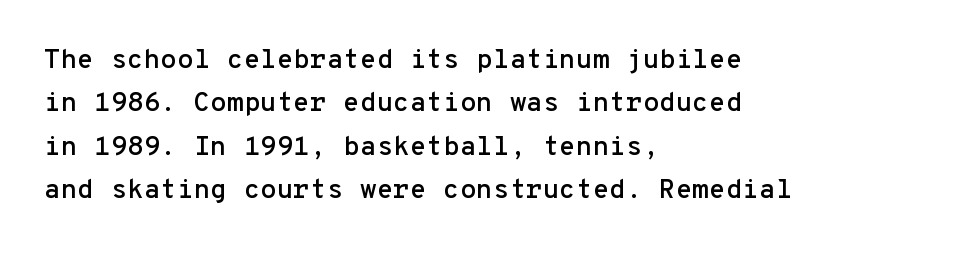
Students, note that the glyphs here touch the page at normal intervals. What's the leading like? Ordinary, nothing unusual. Line starts are locked; line ends wander. The baseline area is clear. Does the lettering tilt? It doesn't — this is upright.
